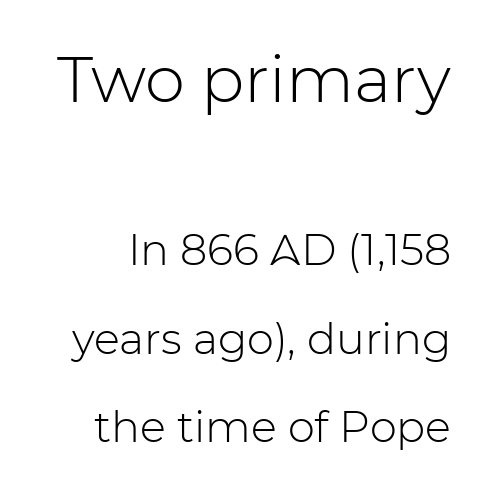
Q: Is the text bold? A: No.
Q: Is the text italic (slanted)? A: No, it is upright.
Q: Is the typeface a serif or a sans-serif typeface? A: Sans-serif.
Q: Is the text underlined? A: No.
Q: Is the spacing between letters normal or unusually wide? A: Normal.
Q: Is the spacing between lines tight, normal or loose? A: Loose.
Q: Which block of text is set in a larger size, the first (top) or the second (bottom)? A: The first (top) one.
Q: Width (condensed, normal, or wide)? A: Normal.
Q: Stroke contrast? A: Low.
Q: x-height? A: Medium.
Q: Monospaced? A: No.
